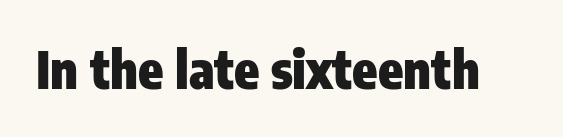
The image shows 51 px heavy, condensed sans-serif type, upright; set normal letter spacing, not underlined; low stroke contrast and a medium x-height.
